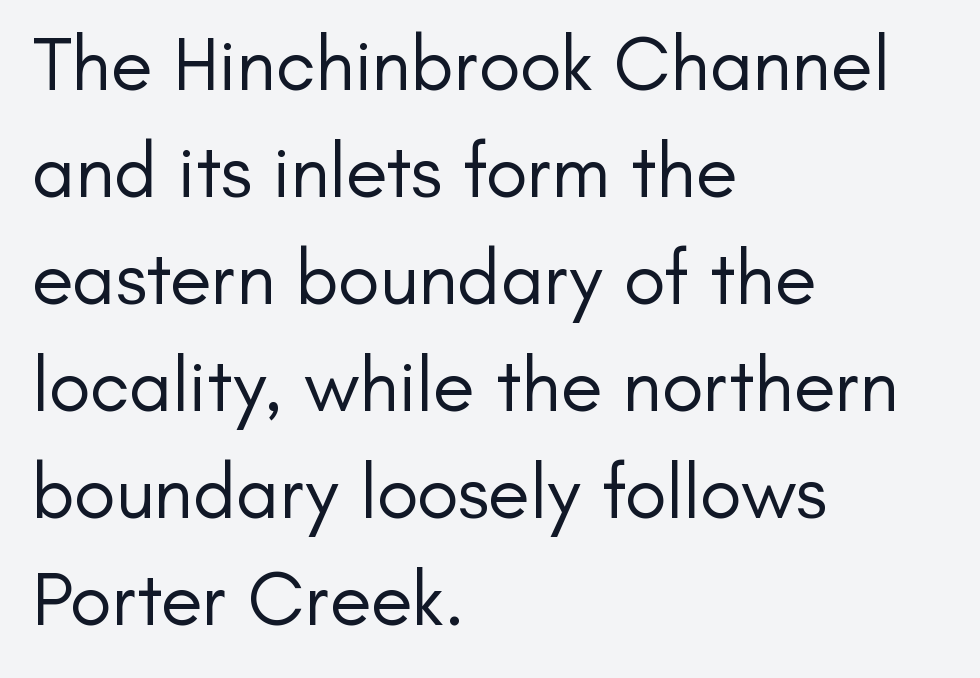
Q: Is the text bold? A: No.
Q: Is the text italic (slanted)? A: No, it is upright.
Q: Is the typeface a serif or a sans-serif typeface? A: Sans-serif.
Q: Is the text underlined? A: No.
Q: How is the paragraph aligned? A: Left-aligned.
Q: Is the spacing between letters normal or unusually wide? A: Normal.
Q: Is the spacing between lines tight, normal or loose? A: Normal.
Q: Width (condensed, normal, or wide)? A: Normal.
Q: Stroke contrast? A: Low.
Q: x-height? A: Small.
Q: Monospaced? A: No.
